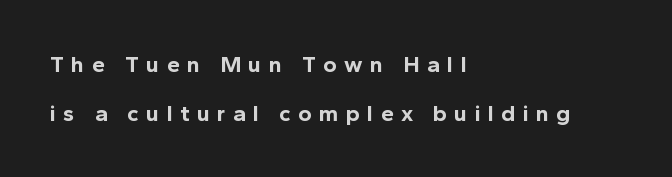
Q: Is the text bold? A: Yes.
Q: Is the text italic (slanted)? A: No, it is upright.
Q: Is the text underlined? A: No.
Q: How is the paragraph aligned? A: Left-aligned.
Q: Is the spacing between letters normal or unusually wide? A: Unusually wide.
Q: Is the spacing between lines tight, normal or loose? A: Loose.
